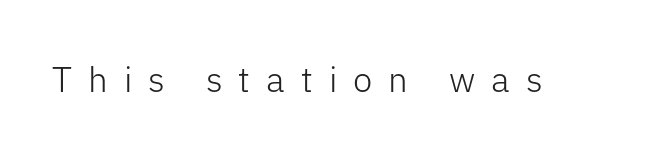
Q: Is the text bold? A: No.
Q: Is the text italic (slanted)? A: No, it is upright.
Q: Is the typeface a serif or a sans-serif typeface? A: Sans-serif.
Q: Is the text underlined? A: No.
Q: Is the spacing between letters normal or unusually wide? A: Unusually wide.
Q: Width (condensed, normal, or wide)? A: Normal.
Q: Stroke contrast? A: Low.
Q: x-height? A: Medium.
Q: Monospaced? A: No.
